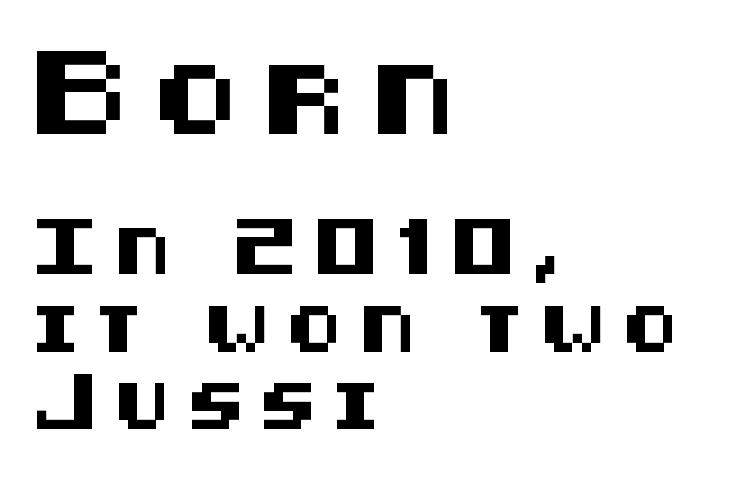
Q: Is the text italic (slanted)? A: No, it is upright.
Q: Is the typeface a serif or a sans-serif typeface? A: Sans-serif.
Q: Is the text underlined? A: No.
Q: How is the paragraph aligned? A: Left-aligned.
Q: Is the spacing between letters normal or unusually wide? A: Unusually wide.
Q: Is the spacing between lines tight, normal or loose? A: Normal.
Q: Which block of text is set in a larger size, the first (top) or the second (bottom)? A: The first (top) one.
Q: Width (condensed, normal, or wide)? A: Normal.
Q: Stroke contrast? A: Medium.
Q: x-height? A: Large.
